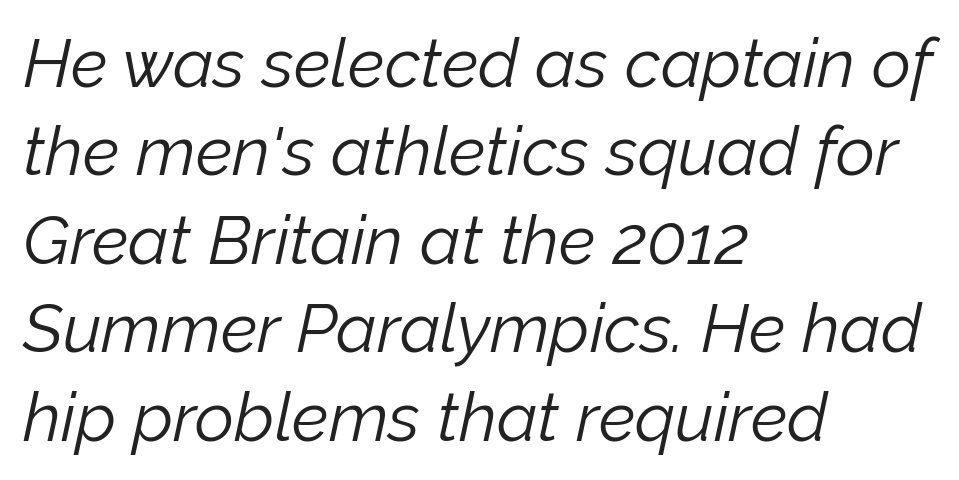
{"italic": "yes", "lean": "right", "slant_degrees": 12, "bold": "no", "weight": "light", "width": "normal", "stroke_contrast": "low", "x_height": "medium", "monospaced": "no", "underline": "no", "align": "left", "line_spacing": "normal", "line_spacing_ratio": 1.3, "letter_spacing": "normal", "letter_spacing_em": 0.0, "glyph_px": 68}
